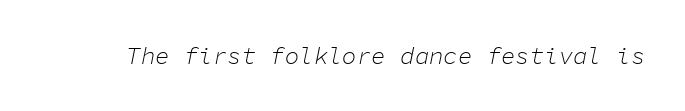
Q: Is the text bold? A: No.
Q: Is the text italic (slanted)? A: Yes, it leans right by about 11 degrees.
Q: Is the text underlined? A: No.
Q: Is the spacing between letters normal or unusually wide? A: Normal.
